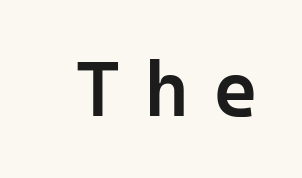
{"serif": "no", "italic": "no", "bold": "semi", "weight": "semibold", "width": "normal", "stroke_contrast": "low", "x_height": "medium", "monospaced": "yes", "underline": "no", "letter_spacing": "wide", "letter_spacing_em": 0.3, "glyph_px": 78}
